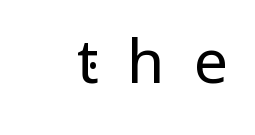
The image shows 61 px regular-weight, condensed sans-serif type, upright; set unusually wide letter spacing (+0.47 em), not underlined; low stroke contrast and a large x-height.
